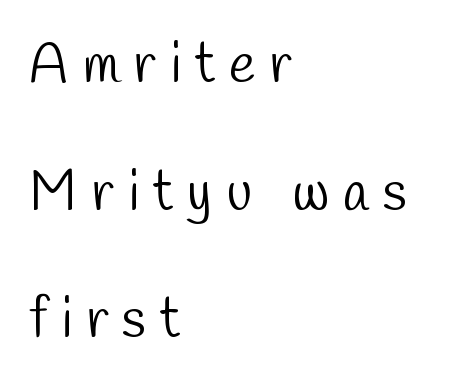
The image shows 56 px light, condensed sans-serif type; set left-aligned, loose line spacing (2.28x), unusually wide letter spacing (+0.25 em), not underlined; low stroke contrast and a medium x-height.
